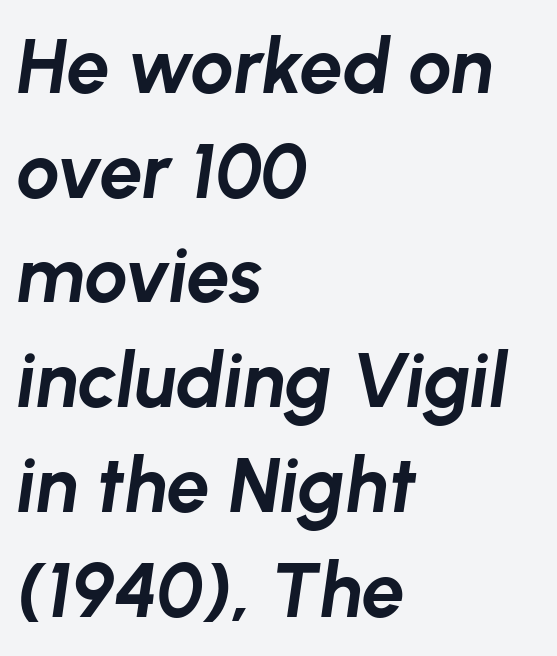
{"italic": "yes", "lean": "right", "slant_degrees": 8, "bold": "yes", "weight": "bold", "width": "normal", "stroke_contrast": "low", "x_height": "medium", "monospaced": "no", "underline": "no", "align": "left", "line_spacing": "normal", "line_spacing_ratio": 1.36, "letter_spacing": "normal", "letter_spacing_em": 0.0, "glyph_px": 77}
